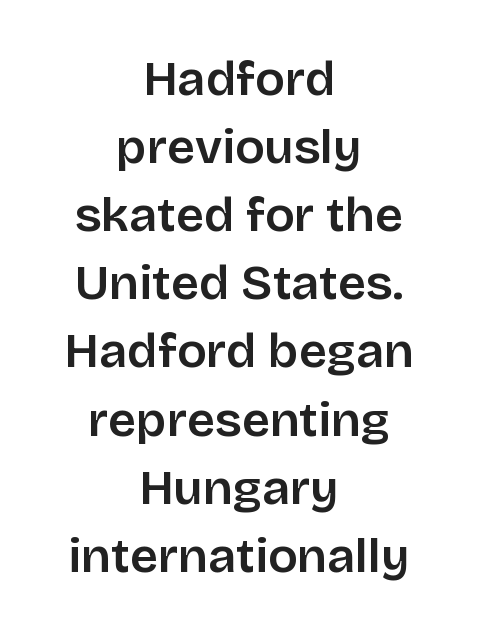
{"serif": "no", "italic": "no", "width": "normal", "stroke_contrast": "low", "x_height": "large", "monospaced": "no", "underline": "no", "align": "center", "line_spacing": "normal", "line_spacing_ratio": 1.39, "letter_spacing": "normal", "letter_spacing_em": 0.0, "glyph_px": 49}
